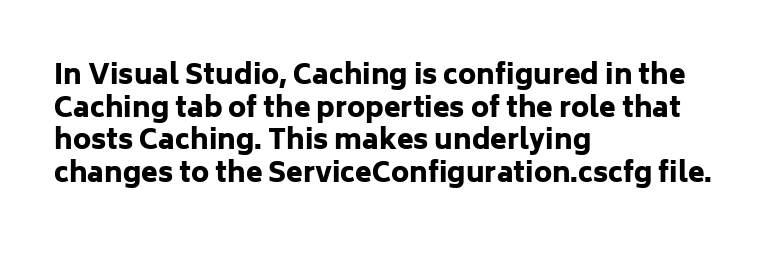
{"italic": "no", "bold": "yes", "underline": "no", "align": "left", "line_spacing_ratio": 1.21, "letter_spacing": "normal", "letter_spacing_em": 0.0, "glyph_px": 27}
